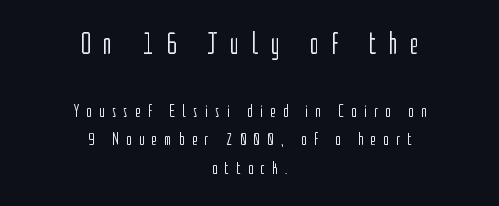
{"serif": "no", "italic": "no", "bold": "no", "weight": "light", "width": "condensed", "stroke_contrast": "low", "x_height": "medium", "monospaced": "no", "underline": "no", "align": "center", "line_spacing": "normal", "line_spacing_ratio": 1.58, "letter_spacing": "wide", "letter_spacing_em": 0.41, "larger_block": "first", "size_ratio": 1.72, "glyph_px": 31}
